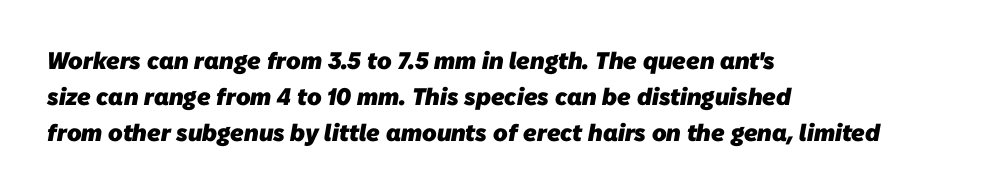
Q: Is the text bold? A: Yes.
Q: Is the text underlined? A: No.
Q: How is the paragraph aligned? A: Left-aligned.
Q: Is the spacing between letters normal or unusually wide? A: Normal.
Q: Is the spacing between lines tight, normal or loose? A: Normal.
